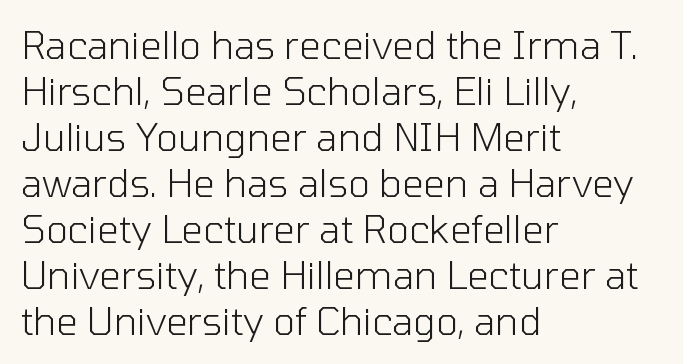
Q: Is the text bold? A: No.
Q: Is the text italic (slanted)? A: No, it is upright.
Q: Is the typeface a serif or a sans-serif typeface? A: Sans-serif.
Q: Is the text underlined? A: No.
Q: How is the paragraph aligned? A: Left-aligned.
Q: Is the spacing between letters normal or unusually wide? A: Normal.
Q: Width (condensed, normal, or wide)? A: Normal.
Q: Stroke contrast? A: Low.
Q: x-height? A: Medium.
Q: Monospaced? A: No.
